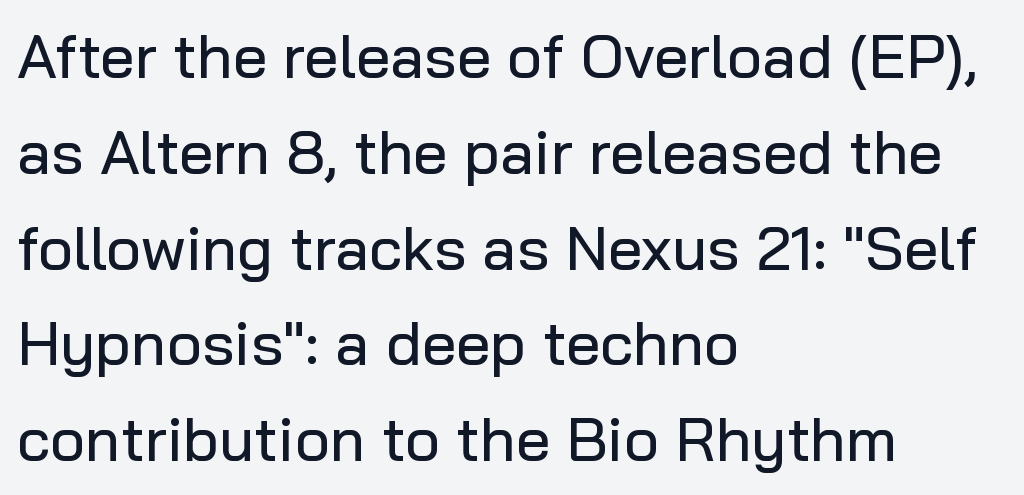
Q: Is the text italic (slanted)? A: No, it is upright.
Q: Is the typeface a serif or a sans-serif typeface? A: Sans-serif.
Q: Is the text underlined? A: No.
Q: How is the paragraph aligned? A: Left-aligned.
Q: Is the spacing between letters normal or unusually wide? A: Normal.
Q: Is the spacing between lines tight, normal or loose? A: Normal.
Q: Width (condensed, normal, or wide)? A: Normal.
Q: Stroke contrast? A: Low.
Q: x-height? A: Medium.
Q: Monospaced? A: No.
